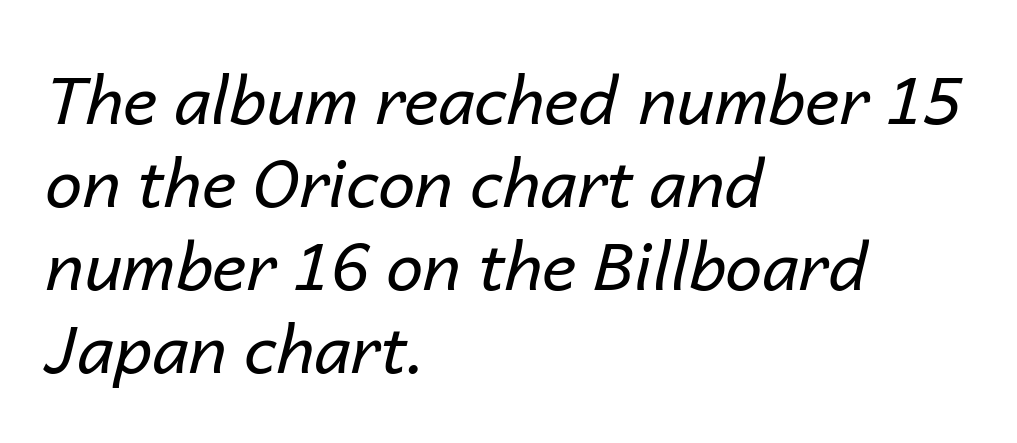
The image shows 66 px regular-weight type, italic (leaning right); set left-aligned, normal line spacing (1.26x), normal letter spacing, not underlined; low stroke contrast and a medium x-height.
